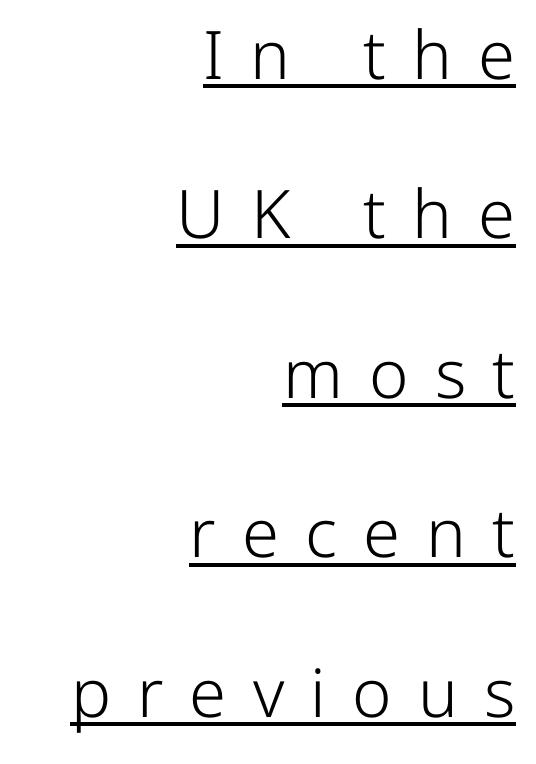
Each line ends at the same right margin while the left side varies. The space between consecutive lines is lavish. Honestly, the letter spacing is so wide it's the main thing you notice. The specimen includes a rule beneath the text block's lines. A typesetter would call this proportional, since set widths differ per character.
